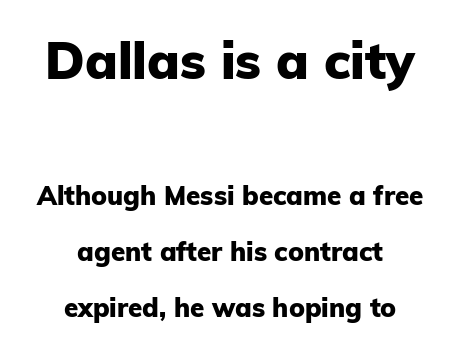
In terms of leading, this rendering errs on the spacious side. Nothing sits at the stroke ends, so this counts as sans-serif. The gaps between neighbouring characters are ordinary and unremarkable. Notice how the stems are strictly vertical — no italics here. Varying glyph widths throughout — classic text-font behaviour.
